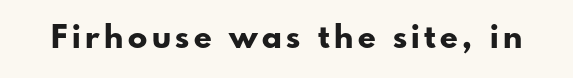
What kind of face is this? One without serifs — a sans. You could not count columns in this text — the font is proportionally spaced. This sample uses an upright cut, with every glyph sitting square on the baseline. The letters are bold, with thick, heavy strokes.
